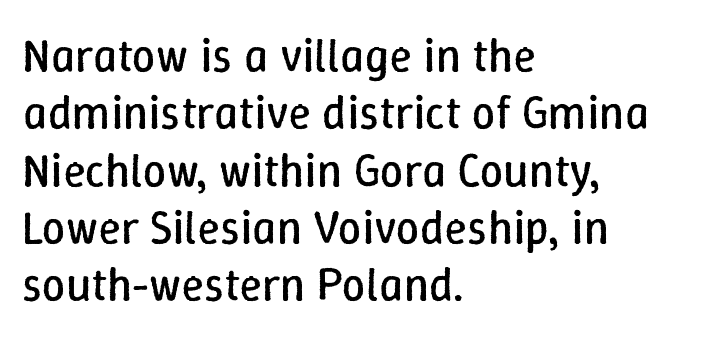
Spacing verdict: proportional, widths tailored to each character. Every stem runs plumb, perpendicular to the baseline. A student would call this left alignment; a typographer would say flush left, rag right. This rendering leaves character spacing at its baseline value.
